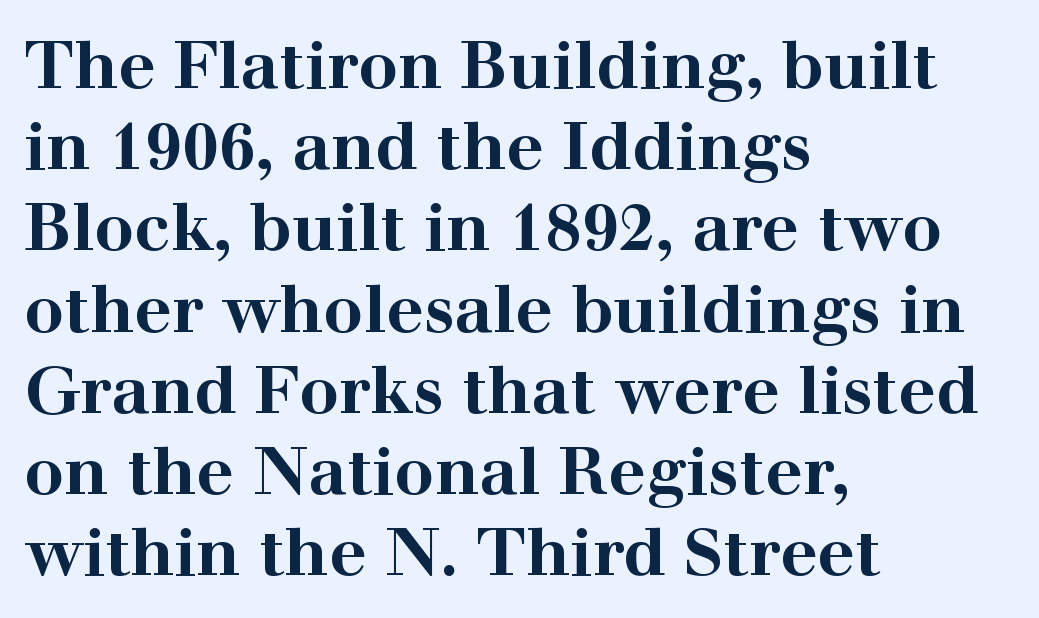
Q: Is the text bold? A: Yes.
Q: Is the text italic (slanted)? A: No, it is upright.
Q: Is the typeface a serif or a sans-serif typeface? A: Serif.
Q: Is the text underlined? A: No.
Q: How is the paragraph aligned? A: Left-aligned.
Q: Is the spacing between letters normal or unusually wide? A: Normal.
Q: Width (condensed, normal, or wide)? A: Wide.
Q: Stroke contrast? A: High.
Q: x-height? A: Medium.
Q: Monospaced? A: No.
